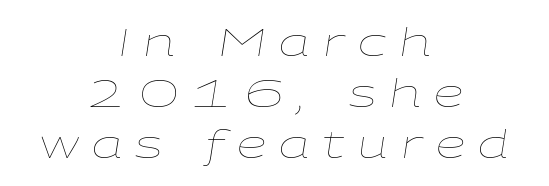
No heavy texture on the line: the type isn't bold. Leftover space on each line is divided equally before and after the words. The lines sit at an ordinary, default distance from one another. Note the varied advance widths — an 'i' is clearly narrower than an 'm'.
